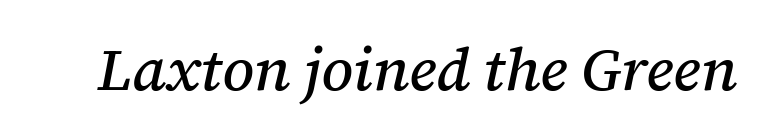
Varying glyph widths throughout — classic text-font behaviour. Compared with typical body copy, the letter spacing here is the same. The glyphs in this specimen are seriffed. Words float on clear page, feet unadorned. Would a proofreader flag this as italicized? Yes.
